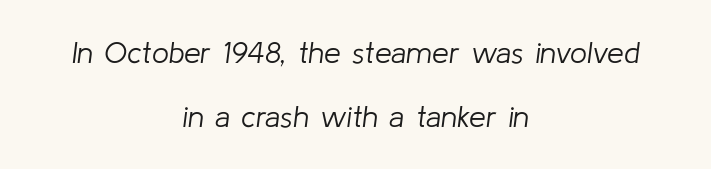
{"italic": "yes", "lean": "right", "slant_degrees": 8, "bold": "no", "weight": "light", "width": "normal", "stroke_contrast": "low", "x_height": "medium", "monospaced": "no", "underline": "no", "align": "center", "line_spacing": "loose", "line_spacing_ratio": 2.13, "letter_spacing": "normal", "letter_spacing_em": 0.0, "glyph_px": 30}
